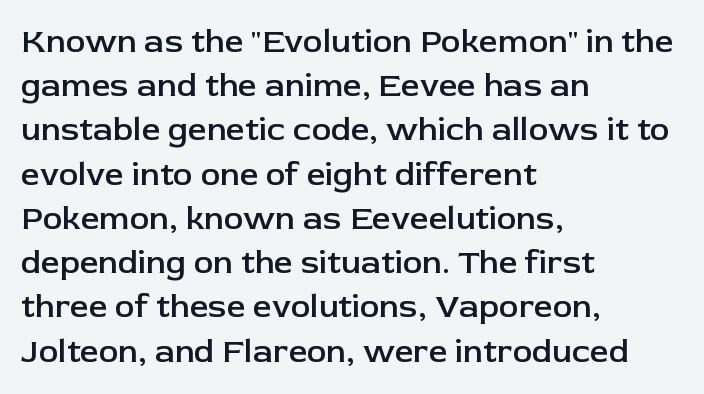
Q: Is the text bold? A: Semi-bold.
Q: Is the text italic (slanted)? A: No, it is upright.
Q: Is the typeface a serif or a sans-serif typeface? A: Sans-serif.
Q: Is the text underlined? A: No.
Q: How is the paragraph aligned? A: Left-aligned.
Q: Is the spacing between letters normal or unusually wide? A: Normal.
Q: Is the spacing between lines tight, normal or loose? A: Normal.
Q: Width (condensed, normal, or wide)? A: Normal.
Q: Stroke contrast? A: Low.
Q: x-height? A: Medium.
Q: Monospaced? A: No.
